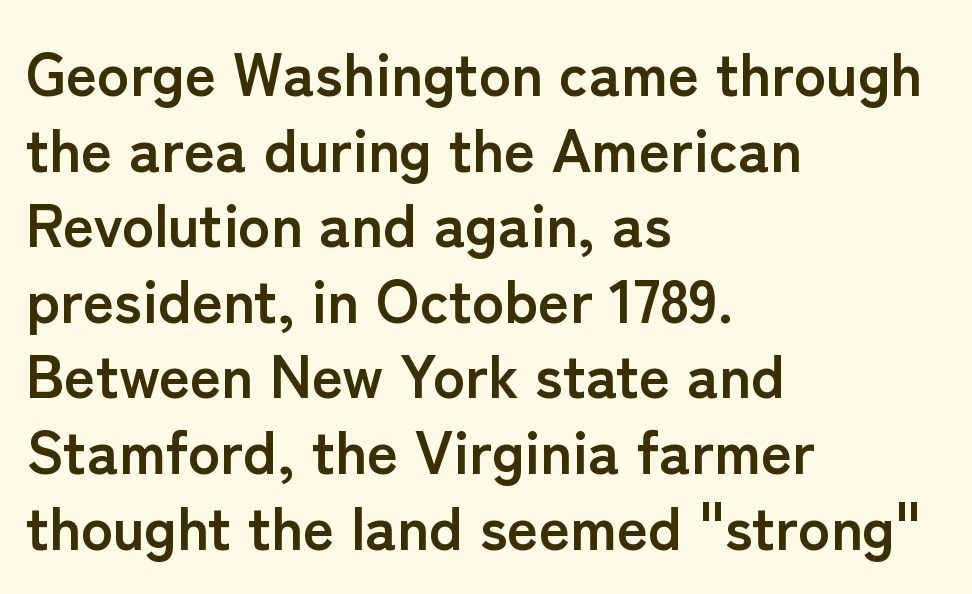
These words are printed bold, with thick strokes throughout. Quick note: underline off. The compositor pushed each line to the left boundary. Nobody touched the tracking dial on this one. Varying glyph widths throughout — classic text-font behaviour.
